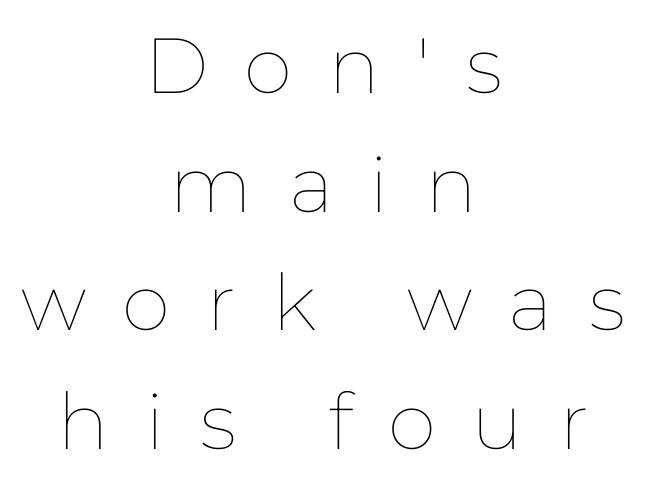
{"italic": "no", "bold": "no", "weight": "thin", "width": "normal", "stroke_contrast": "low", "x_height": "medium", "monospaced": "no", "underline": "no", "align": "center", "line_spacing": "normal", "line_spacing_ratio": 1.52, "letter_spacing": "wide", "letter_spacing_em": 0.46, "glyph_px": 78}
